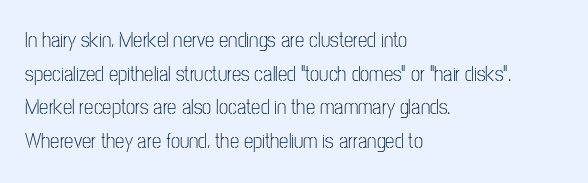
Q: Is the text bold? A: No.
Q: Is the text italic (slanted)? A: No, it is upright.
Q: Is the text underlined? A: No.
Q: How is the paragraph aligned? A: Left-aligned.
Q: Is the spacing between letters normal or unusually wide? A: Normal.
Q: Is the spacing between lines tight, normal or loose? A: Normal.
